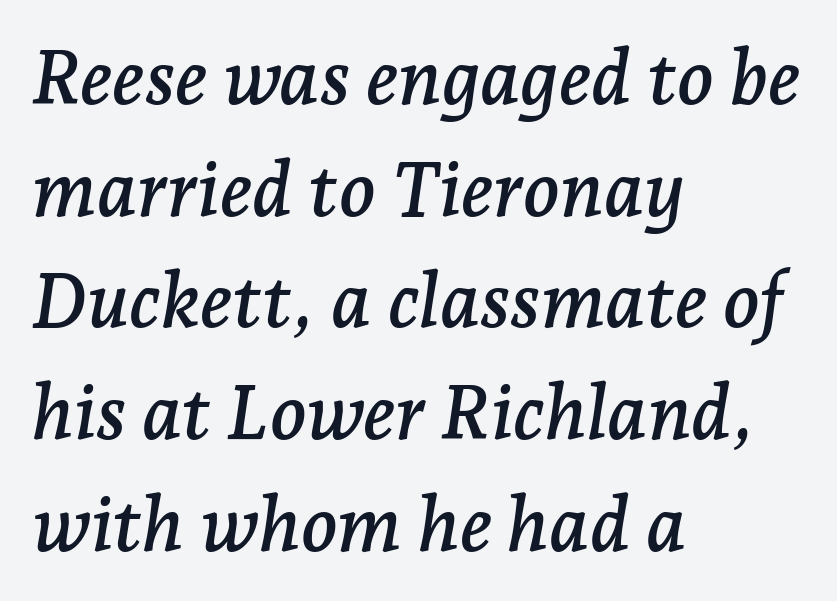
The image shows 76 px serif type, italic (leaning right); set left-aligned, normal line spacing (1.47x), normal letter spacing, not underlined; low stroke contrast and a medium x-height.
